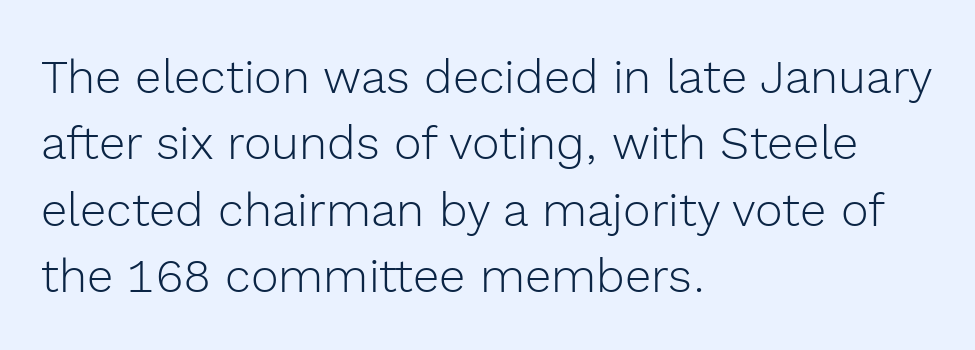
Q: Is the text bold? A: No.
Q: Is the text italic (slanted)? A: No, it is upright.
Q: Is the typeface a serif or a sans-serif typeface? A: Sans-serif.
Q: Is the text underlined? A: No.
Q: How is the paragraph aligned? A: Left-aligned.
Q: Is the spacing between letters normal or unusually wide? A: Normal.
Q: Is the spacing between lines tight, normal or loose? A: Normal.
Q: Width (condensed, normal, or wide)? A: Normal.
Q: x-height? A: Medium.
Q: Monospaced? A: No.
